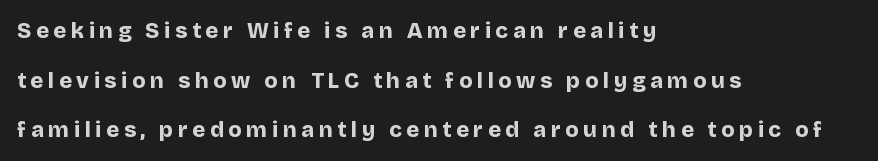
Q: Is the text bold? A: Yes.
Q: Is the text italic (slanted)? A: No, it is upright.
Q: Is the text underlined? A: No.
Q: How is the paragraph aligned? A: Left-aligned.
Q: Is the spacing between letters normal or unusually wide? A: Unusually wide.
Q: Is the spacing between lines tight, normal or loose? A: Loose.
